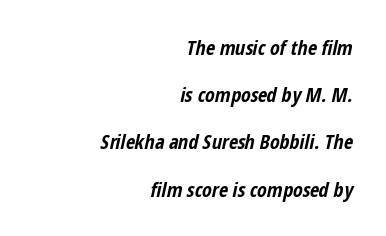
{"italic": "yes", "lean": "right", "slant_degrees": 12, "bold": "yes", "underline": "no", "align": "right", "line_spacing": "loose", "line_spacing_ratio": 2.36, "letter_spacing": "normal", "letter_spacing_em": 0.0, "glyph_px": 20}
